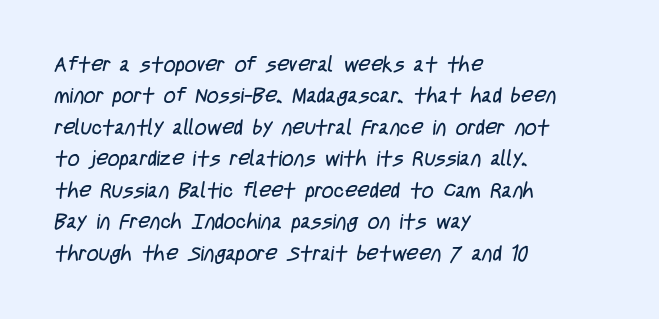
Horizontal alignment here is leftward, the default for most running prose. Inter-character spacing is left at the font's built-in metrics. The typeface has the unassuming heft of standard copy or less. Descender tails drop into unmarked territory. This sample keeps an unexceptional amount of space between lines.
